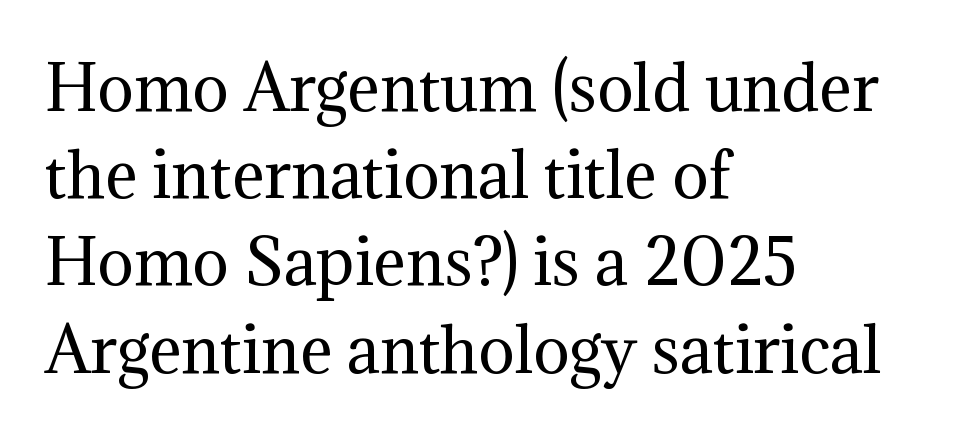
The image shows 61 px regular-weight serif type, upright; set left-aligned, normal line spacing (1.43x), normal letter spacing, not underlined; medium stroke contrast and a medium x-height.
